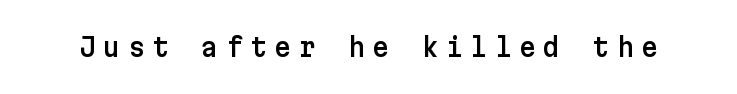
No word sits above an underline. This sample uses an upright cut, with every glyph sitting square on the baseline. A typesetter would call this heavily tracked-out type.
